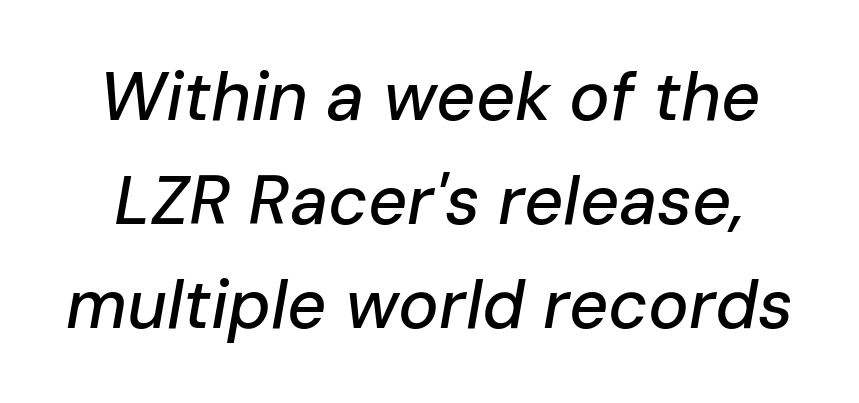
The image shows 68 px text type, italic (leaning right); set normal line spacing (1.53x), normal letter spacing, not underlined; low stroke contrast and a medium x-height.
